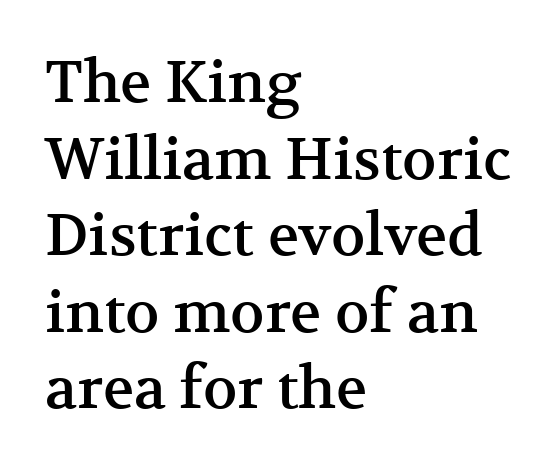
{"serif": "yes", "italic": "no", "width": "normal", "stroke_contrast": "medium", "x_height": "medium", "monospaced": "no", "underline": "no", "align": "left", "line_spacing": "normal", "line_spacing_ratio": 1.32, "letter_spacing": "normal", "letter_spacing_em": 0.0, "glyph_px": 58}
